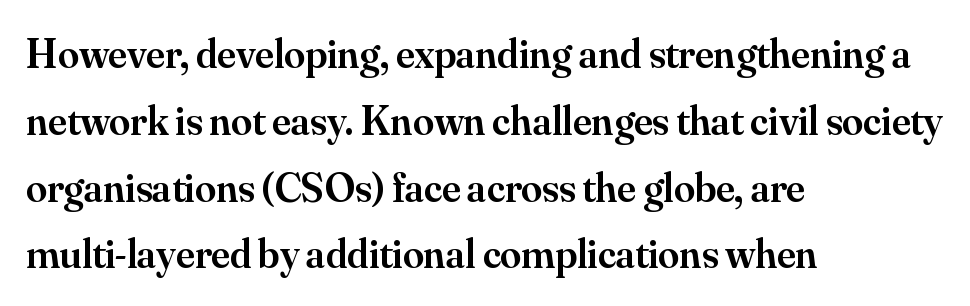
{"serif": "yes", "italic": "no", "bold": "semi", "weight": "semibold", "width": "normal", "stroke_contrast": "medium", "x_height": "small", "monospaced": "no", "underline": "no", "align": "left", "line_spacing": "normal", "line_spacing_ratio": 1.59, "letter_spacing": "normal", "letter_spacing_em": 0.0, "glyph_px": 42}
